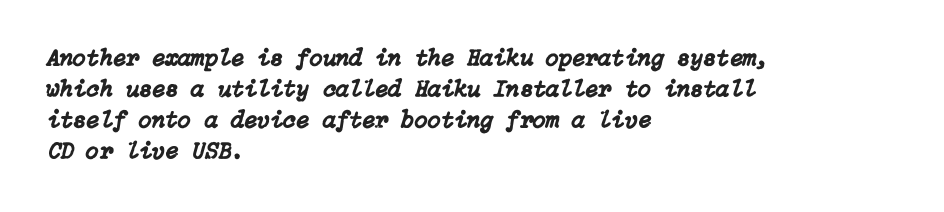
The letters sit at their default tracking, neither squeezed nor spread. An italicized treatment has been applied to the whole sample. One glance says typical: line gaps are just what's usual. The words here are not underlined.
